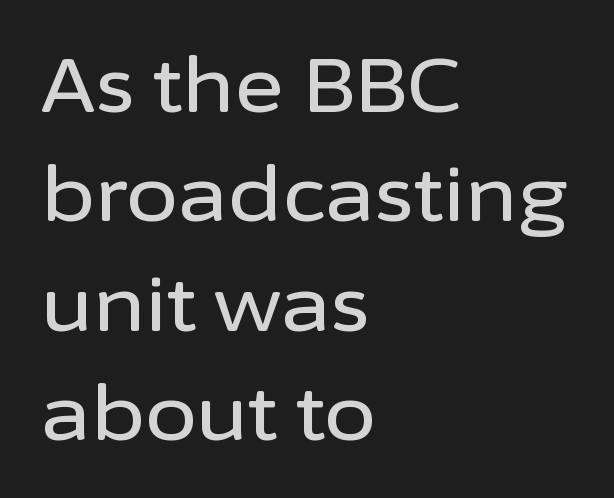
Q: Is the text italic (slanted)? A: No, it is upright.
Q: Is the typeface a serif or a sans-serif typeface? A: Sans-serif.
Q: Is the text underlined? A: No.
Q: How is the paragraph aligned? A: Left-aligned.
Q: Is the spacing between letters normal or unusually wide? A: Normal.
Q: Is the spacing between lines tight, normal or loose? A: Normal.
Q: Width (condensed, normal, or wide)? A: Normal.
Q: Stroke contrast? A: Low.
Q: x-height? A: Medium.
Q: Monospaced? A: No.
